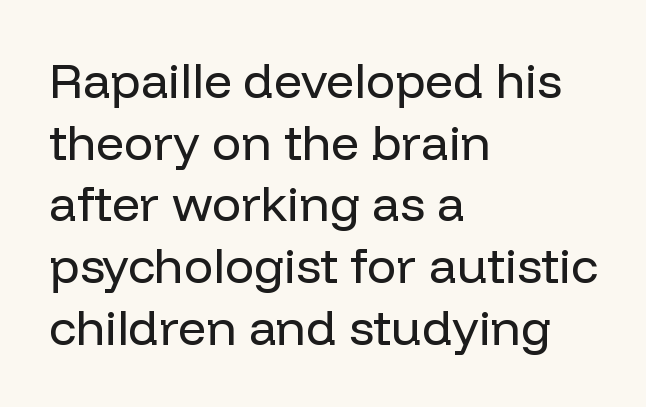
The image shows 49 px regular-weight sans-serif type, upright; set left-aligned, normal line spacing (1.26x), normal letter spacing, not underlined; low stroke contrast and a medium x-height.
